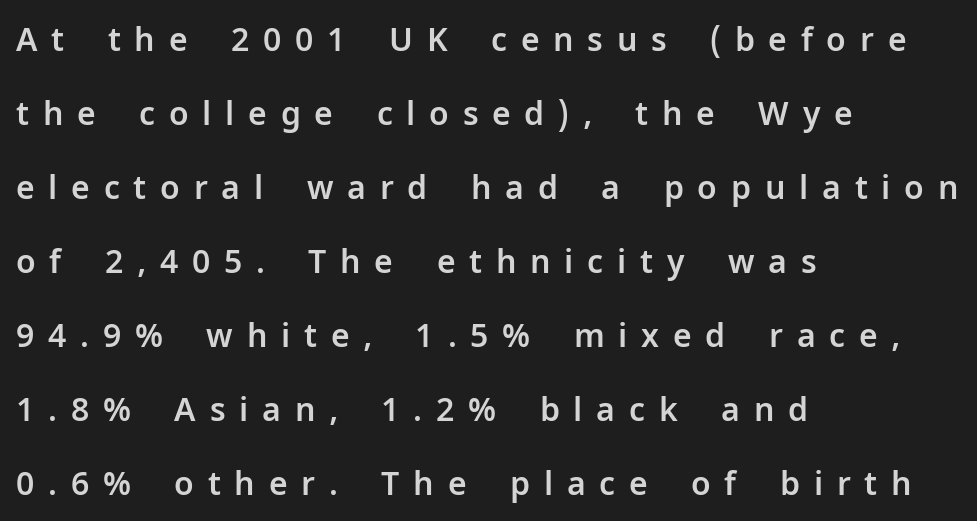
The image shows 32 px sans-serif type, upright; set left-aligned, loose line spacing (2.31x), unusually wide letter spacing (+0.43 em), not underlined; low stroke contrast and a medium x-height.
